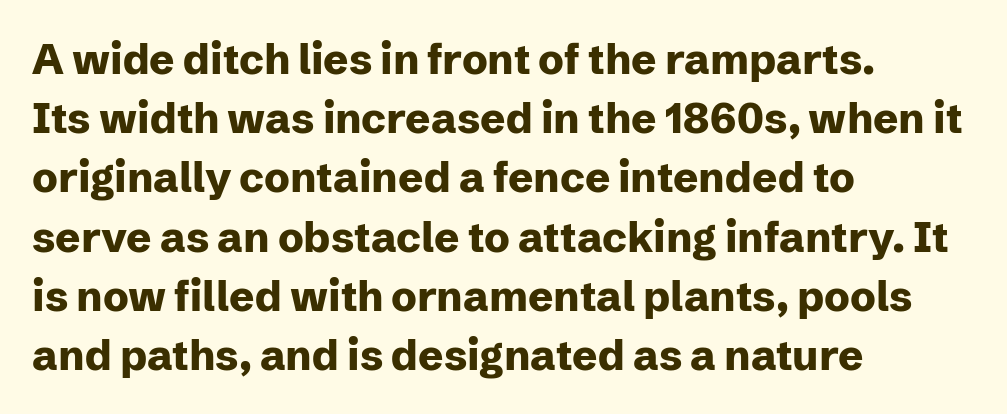
The image shows 42 px heavy sans-serif type, upright; set left-aligned, normal line spacing (1.41x), normal letter spacing, not underlined; low stroke contrast and a medium x-height.
